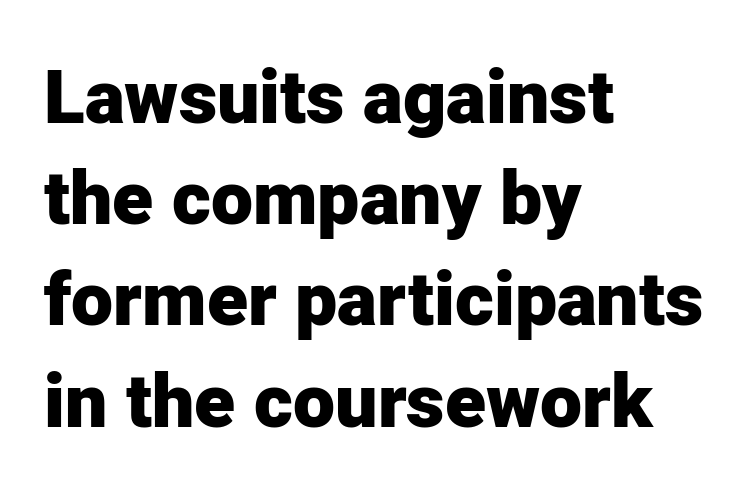
Q: Is the text bold? A: Yes.
Q: Is the text italic (slanted)? A: No, it is upright.
Q: Is the typeface a serif or a sans-serif typeface? A: Sans-serif.
Q: Is the text underlined? A: No.
Q: How is the paragraph aligned? A: Left-aligned.
Q: Is the spacing between letters normal or unusually wide? A: Normal.
Q: Is the spacing between lines tight, normal or loose? A: Normal.
Q: Width (condensed, normal, or wide)? A: Normal.
Q: Stroke contrast? A: Low.
Q: x-height? A: Medium.
Q: Monospaced? A: No.
